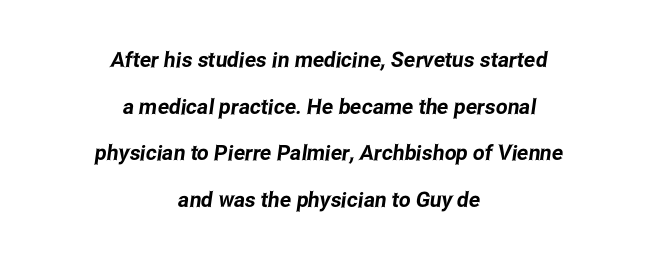
{"underline": "no", "align": "center", "line_spacing": "loose", "line_spacing_ratio": 2.22, "letter_spacing": "normal", "letter_spacing_em": 0.0, "glyph_px": 21}
